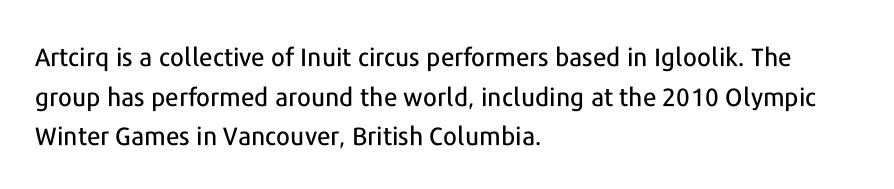
The image shows 25 px text type, upright; set left-aligned, normal line spacing (1.59x), normal letter spacing, not underlined.
